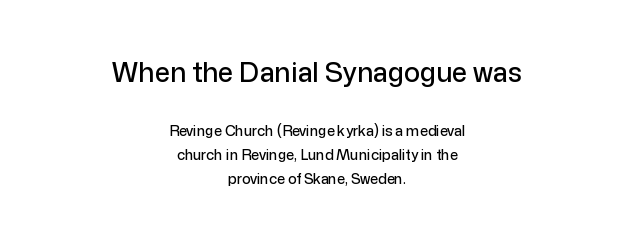
The letters sit at their default tracking, neither squeezed nor spread. How would I describe the line gaps? Plain and ordinary. This rendering features lettering with no underline. The specimen reads as upright at a glance.
